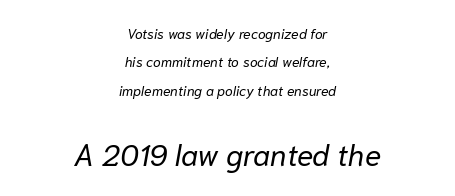
Q: Is the text bold? A: No.
Q: Is the text italic (slanted)? A: Yes, it leans right by about 10 degrees.
Q: Is the text underlined? A: No.
Q: How is the paragraph aligned? A: Centered.
Q: Is the spacing between letters normal or unusually wide? A: Normal.
Q: Is the spacing between lines tight, normal or loose? A: Loose.
Q: Which block of text is set in a larger size, the first (top) or the second (bottom)? A: The second (bottom) one.
Q: Width (condensed, normal, or wide)? A: Normal.
Q: Stroke contrast? A: Low.
Q: x-height? A: Medium.
Q: Monospaced? A: No.
